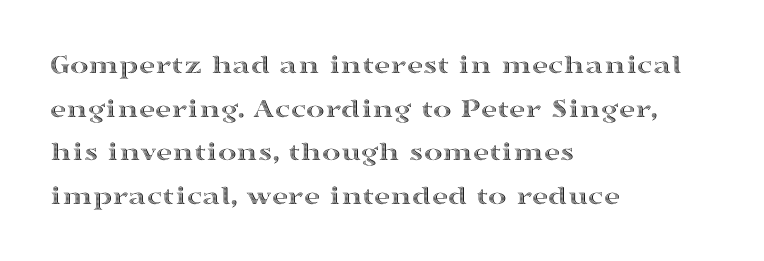
{"italic": "no", "width": "wide", "x_height": "medium", "monospaced": "no", "underline": "no", "align": "left", "line_spacing": "normal", "line_spacing_ratio": 1.56, "letter_spacing": "normal", "letter_spacing_em": 0.0, "glyph_px": 28}
